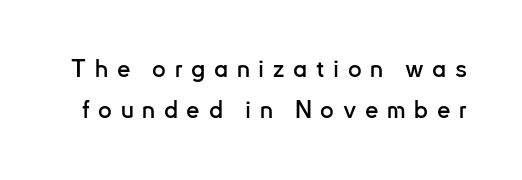
The rendering inserts visible extra space after every character. The specimen reads as upright at a glance. The gap between lines stays unmarked.
